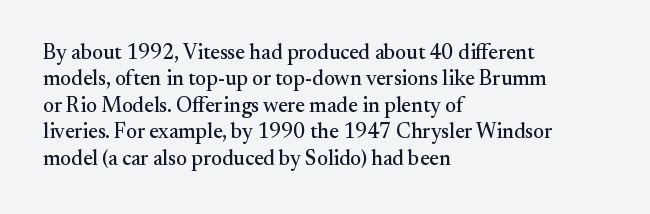
Is there much room between lines? A standard amount, neither cramped nor airy. The line texture is even and compact thanks to regular tracking. In terms of posture, this sample is upright. The paragraph has a hard left edge and a soft right edge. The strip under each line holds only bare page.
